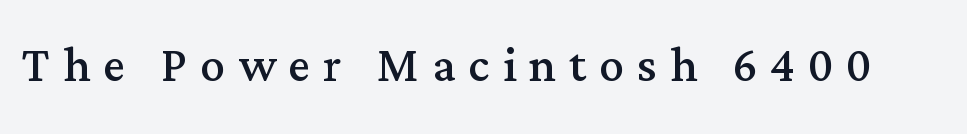
{"serif": "yes", "italic": "no", "bold": "no", "weight": "regular", "width": "normal", "stroke_contrast": "medium", "x_height": "medium", "monospaced": "no", "underline": "no", "letter_spacing": "wide", "letter_spacing_em": 0.21, "glyph_px": 62}
